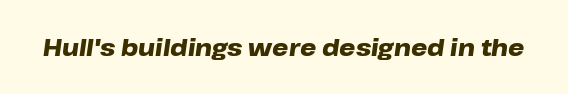
Q: Is the text bold? A: Yes.
Q: Is the text italic (slanted)? A: Yes, it leans right by about 8 degrees.
Q: Is the text underlined? A: No.
Q: Is the spacing between letters normal or unusually wide? A: Normal.
